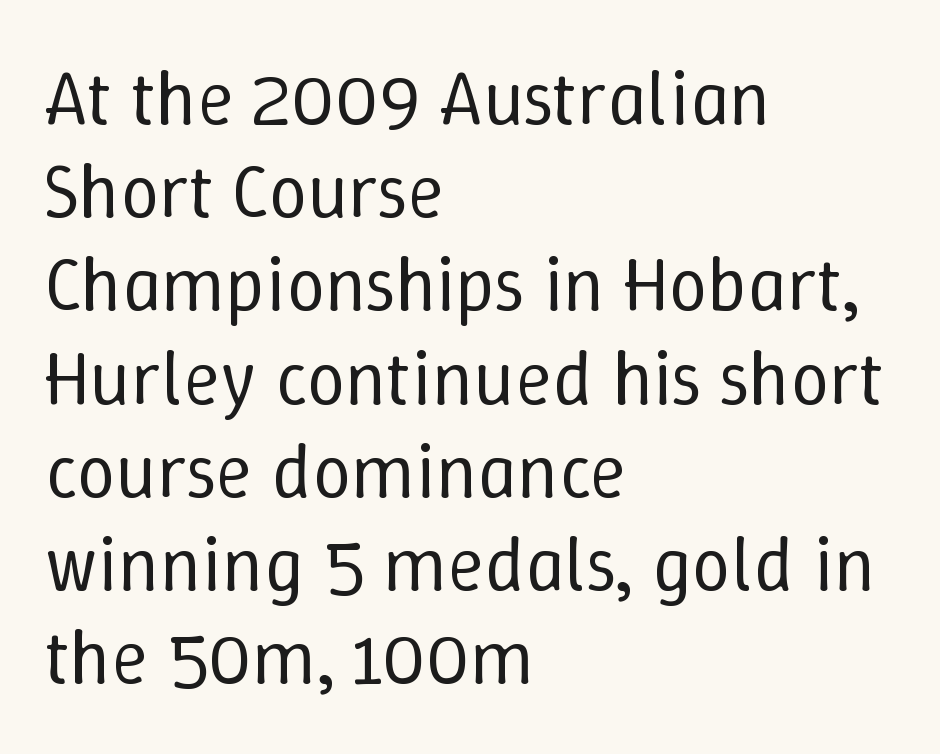
Q: Is the text bold? A: No.
Q: Is the text italic (slanted)? A: No, it is upright.
Q: Is the text underlined? A: No.
Q: How is the paragraph aligned? A: Left-aligned.
Q: Is the spacing between letters normal or unusually wide? A: Normal.
Q: Width (condensed, normal, or wide)? A: Normal.
Q: Stroke contrast? A: Low.
Q: x-height? A: Medium.
Q: Monospaced? A: No.
